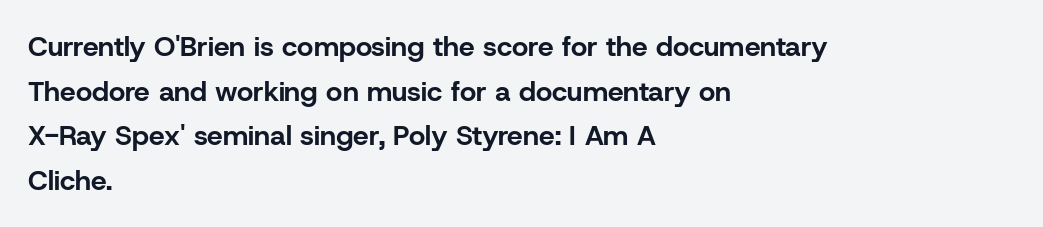
Q: Is the text bold? A: Yes.
Q: Is the text italic (slanted)? A: No, it is upright.
Q: Is the typeface a serif or a sans-serif typeface? A: Sans-serif.
Q: Is the text underlined? A: No.
Q: How is the paragraph aligned? A: Left-aligned.
Q: Is the spacing between letters normal or unusually wide? A: Normal.
Q: Is the spacing between lines tight, normal or loose? A: Normal.
Q: Width (condensed, normal, or wide)? A: Normal.
Q: Stroke contrast? A: Low.
Q: x-height? A: Medium.
Q: Monospaced? A: No.
